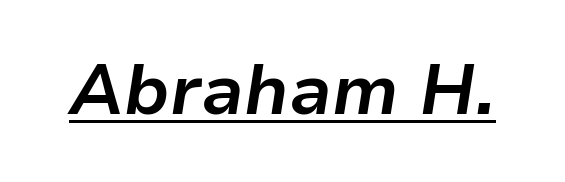
Note the varied advance widths — an 'i' is clearly narrower than an 'm'. Short note: letters normally spaced. This is underlined copy, the kind a proofreader might mark for attention. The rendering uses a bold face; every stroke is thick and dark.
